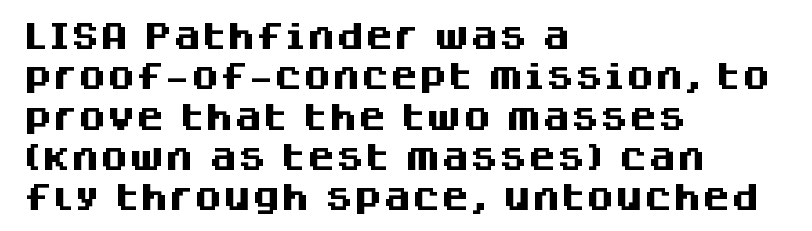
A normal amount of white space separates one row of letters from the next. Regarding serifs, this sample does without them. Each word holds together tightly as a unit, with standard inter-letter gaps. Pretty heavy lettering here — definitely bold.
